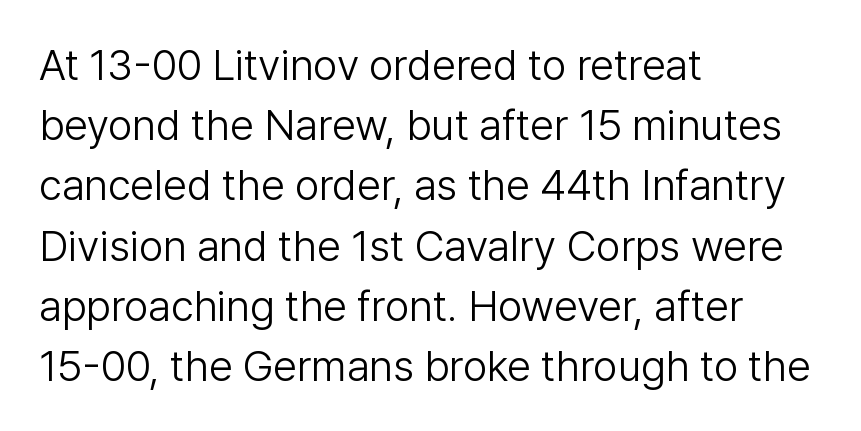
Nothing unusual about the tracking: characters are spaced as the font intends. Every character sits straight up, as roman type does. The strip under each line holds only bare page. You could not count columns in this text — the font is proportionally spaced. The compositor pushed each line to the left boundary.
